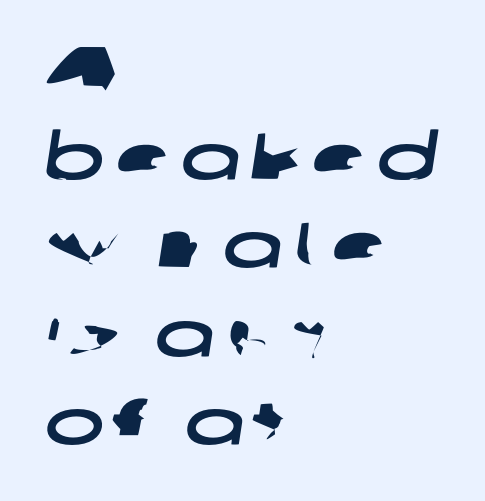
Q: Is the typeface a serif or a sans-serif typeface? A: Sans-serif.
Q: Is the text underlined? A: No.
Q: How is the paragraph aligned? A: Left-aligned.
Q: Is the spacing between lines tight, normal or loose? A: Normal.
Q: Width (condensed, normal, or wide)? A: Wide.
Q: Stroke contrast? A: Low.
Q: x-height? A: Medium.
Q: Monospaced? A: No.
